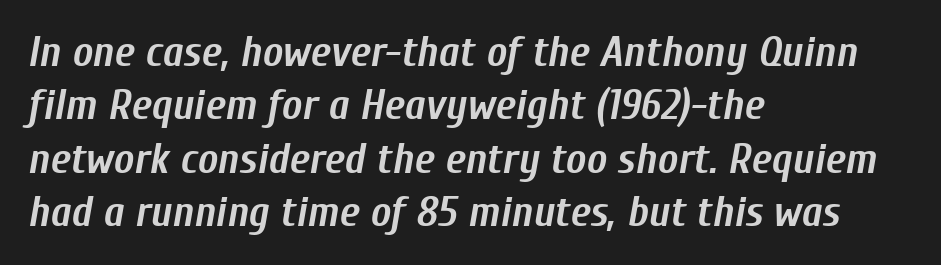
Q: Is the text bold? A: Yes.
Q: Is the text italic (slanted)? A: Yes, it leans right by about 10 degrees.
Q: Is the text underlined? A: No.
Q: How is the paragraph aligned? A: Left-aligned.
Q: Is the spacing between letters normal or unusually wide? A: Normal.
Q: Width (condensed, normal, or wide)? A: Condensed.
Q: Stroke contrast? A: Low.
Q: x-height? A: Medium.
Q: Monospaced? A: No.
